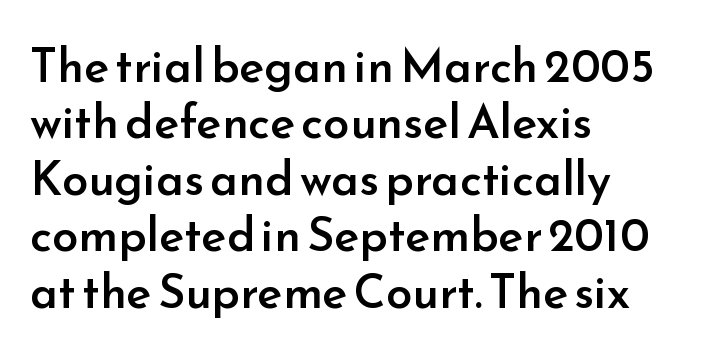
{"serif": "no", "italic": "no", "bold": "semi", "weight": "semibold", "width": "normal", "stroke_contrast": "low", "x_height": "small", "monospaced": "no", "underline": "no", "align": "left", "line_spacing_ratio": 1.2, "letter_spacing": "normal", "letter_spacing_em": 0.0, "glyph_px": 47}
